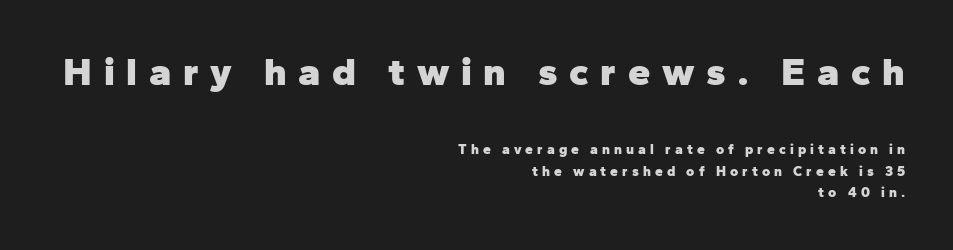
The image shows 40 px heavy sans-serif type, upright; set right-aligned, normal line spacing (1.53x), unusually wide letter spacing (+0.29 em), not underlined; the first (top) block is 2.86x larger; low stroke contrast and a medium x-height.
